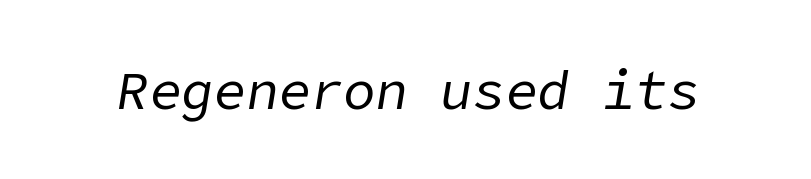
The image shows 54 px regular-weight type, italic (leaning right); set normal letter spacing, not underlined; low stroke contrast and a medium x-height.
